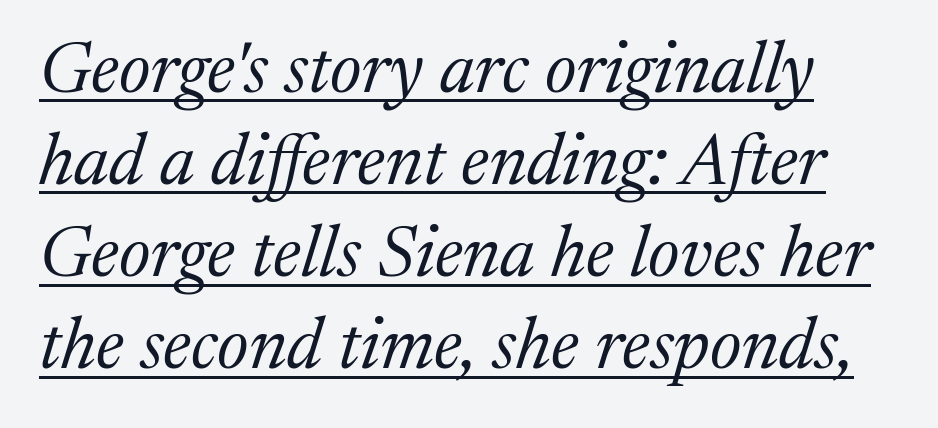
The image shows 72 px regular-weight serif type, italic (leaning right); set normal line spacing (1.28x), normal letter spacing, underlined; medium stroke contrast and a medium x-height.
